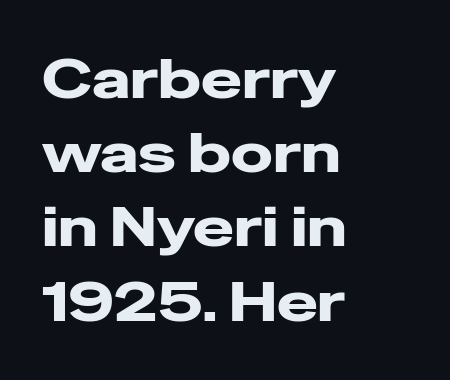
The image shows 55 px heavy, wide sans-serif type, upright; set left-aligned, normal line spacing (1.35x), normal letter spacing, not underlined; low stroke contrast and a medium x-height.
